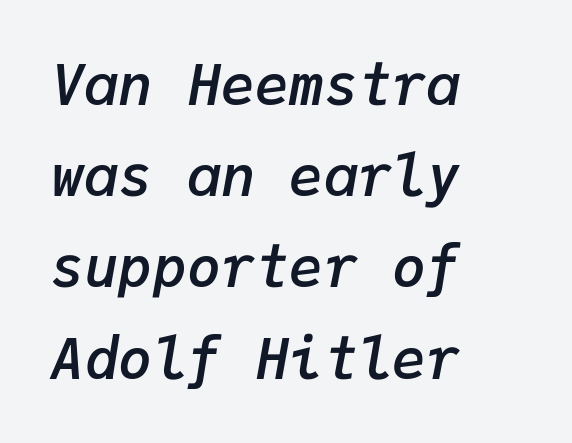
Q: Is the text bold? A: Semi-bold.
Q: Is the text italic (slanted)? A: Yes, it leans right by about 9 degrees.
Q: Is the text underlined? A: No.
Q: How is the paragraph aligned? A: Left-aligned.
Q: Is the spacing between letters normal or unusually wide? A: Normal.
Q: Is the spacing between lines tight, normal or loose? A: Normal.
Q: Width (condensed, normal, or wide)? A: Normal.
Q: Stroke contrast? A: Low.
Q: x-height? A: Medium.
Q: Monospaced? A: Yes.
